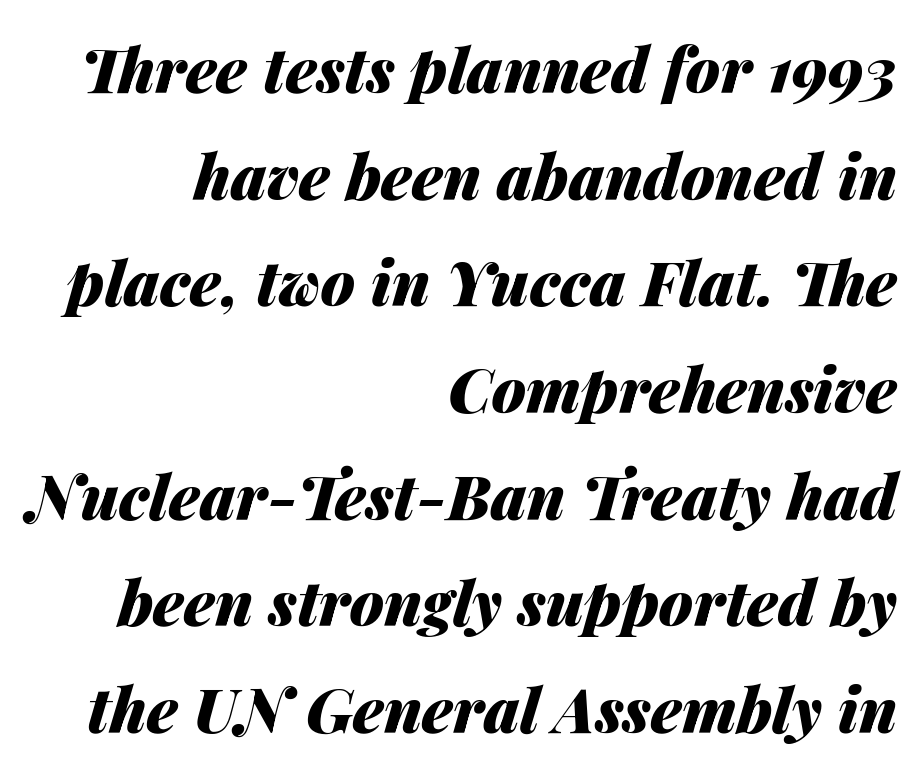
The image shows 62 px heavy type, italic (leaning right); set right-aligned, line spacing 1.72x, normal letter spacing, not underlined; medium stroke contrast and a medium x-height.
